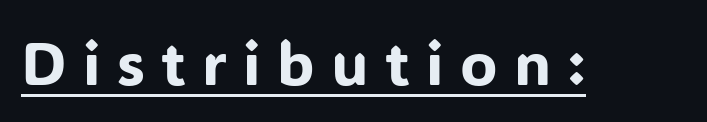
The image shows 61 px sans-serif type, upright; set unusually wide letter spacing (+0.27 em), underlined; low stroke contrast and a medium x-height.
